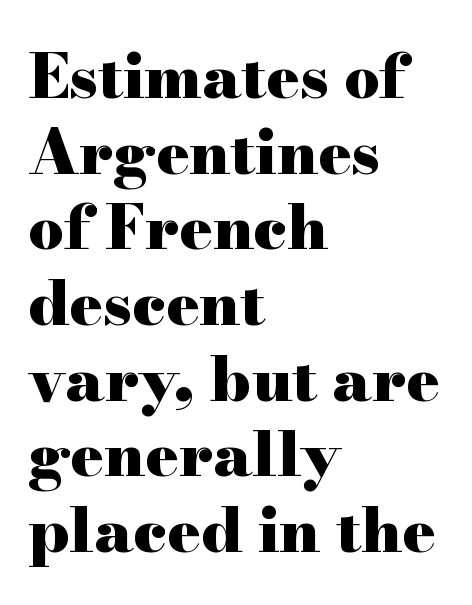
{"serif": "yes", "italic": "no", "bold": "yes", "weight": "heavy", "width": "wide", "stroke_contrast": "high", "x_height": "small", "monospaced": "no", "underline": "no", "align": "left", "line_spacing_ratio": 1.22, "letter_spacing": "normal", "letter_spacing_em": 0.0, "glyph_px": 62}
